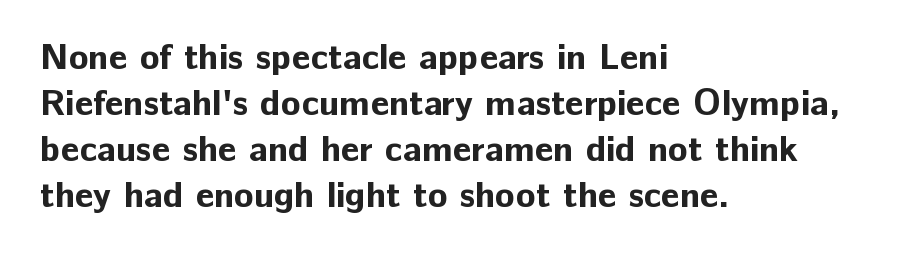
{"serif": "no", "italic": "no", "bold": "yes", "weight": "bold", "width": "normal", "stroke_contrast": "low", "x_height": "medium", "monospaced": "no", "underline": "no", "align": "left", "line_spacing": "normal", "line_spacing_ratio": 1.28, "letter_spacing": "normal", "letter_spacing_em": 0.0, "glyph_px": 36}
